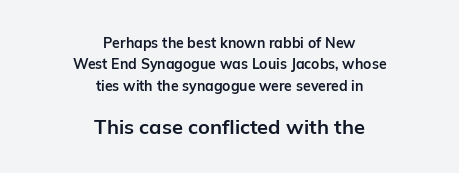
{"italic": "no", "bold": "yes", "underline": "no", "align": "center", "line_spacing": "normal", "line_spacing_ratio": 1.53, "letter_spacing": "normal", "letter_spacing_em": 0.0, "larger_block": "second", "size_ratio": 1.43, "glyph_px": 20}
